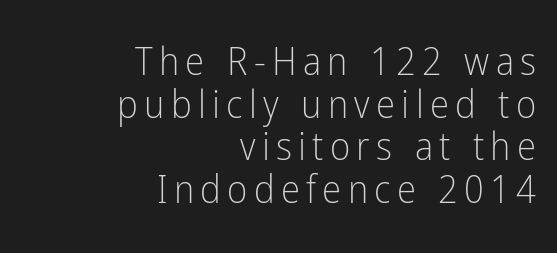
Here the designer chose a conventional face with non-uniform glyph widths. Just letters on the line, the space beneath them empty. The text block is weighted toward the right margin, trailing off unevenly leftward. The leading is snug, giving the passage a crowded texture.
